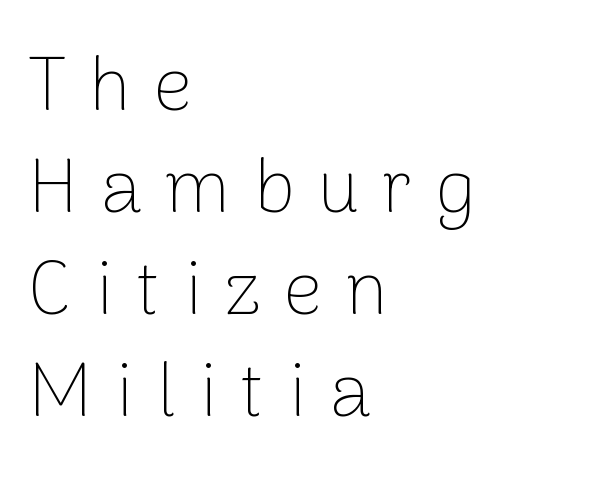
{"serif": "no", "italic": "no", "bold": "no", "weight": "thin", "width": "normal", "stroke_contrast": "low", "x_height": "medium", "monospaced": "no", "underline": "no", "align": "left", "line_spacing": "normal", "line_spacing_ratio": 1.34, "letter_spacing": "wide", "letter_spacing_em": 0.3, "glyph_px": 76}
